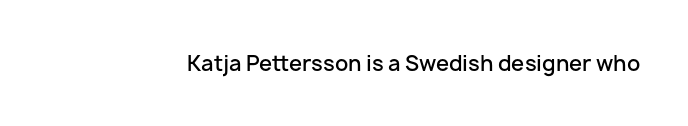
Typesetter's note: demi weight, one step under bold. The specimen omits any rule beneath the text block's lines. Is there any slant? The stems are plumb. Does extra space separate the letters? No, they use regular spacing.
